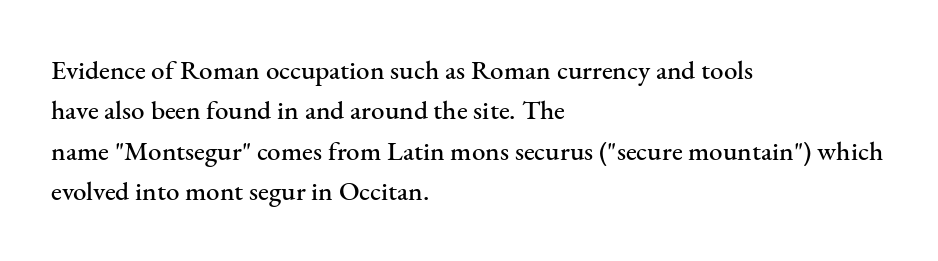
Q: Is the text italic (slanted)? A: No, it is upright.
Q: Is the text underlined? A: No.
Q: How is the paragraph aligned? A: Left-aligned.
Q: Is the spacing between letters normal or unusually wide? A: Normal.
Q: Is the spacing between lines tight, normal or loose? A: Normal.
